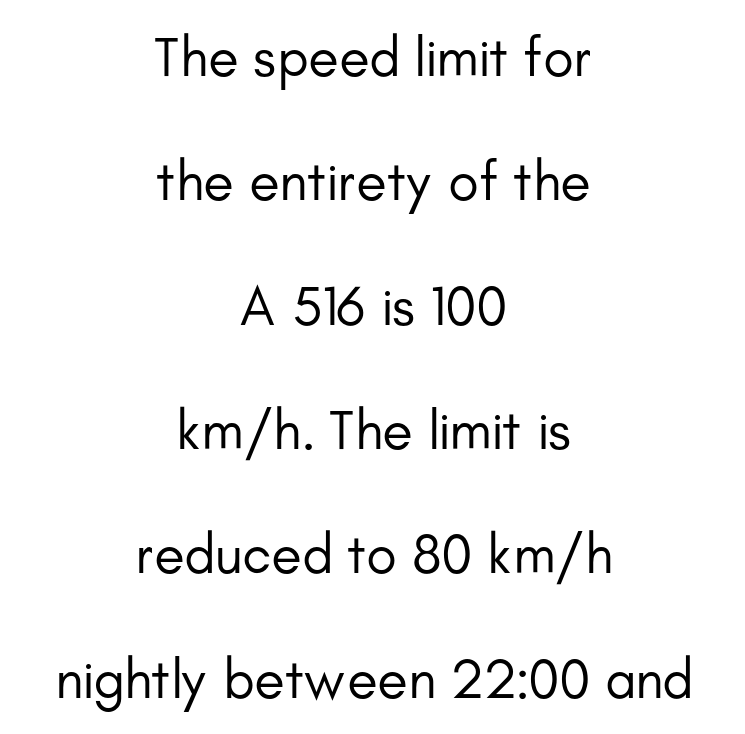
Q: Is the text bold? A: No.
Q: Is the text italic (slanted)? A: No, it is upright.
Q: Is the typeface a serif or a sans-serif typeface? A: Sans-serif.
Q: Is the text underlined? A: No.
Q: How is the paragraph aligned? A: Centered.
Q: Is the spacing between letters normal or unusually wide? A: Normal.
Q: Is the spacing between lines tight, normal or loose? A: Loose.
Q: Width (condensed, normal, or wide)? A: Normal.
Q: Stroke contrast? A: Low.
Q: x-height? A: Small.
Q: Monospaced? A: No.
